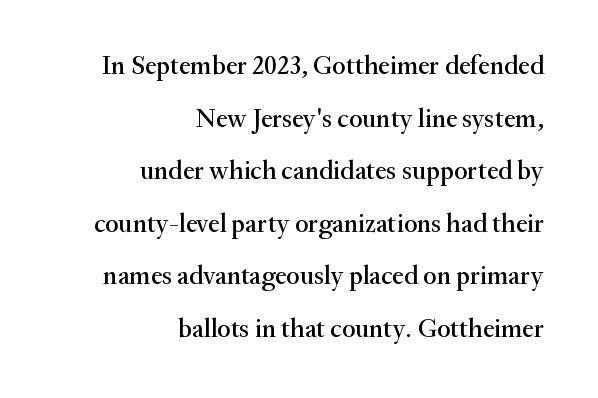
Q: Is the text italic (slanted)? A: No, it is upright.
Q: Is the text underlined? A: No.
Q: How is the paragraph aligned? A: Right-aligned.
Q: Is the spacing between letters normal or unusually wide? A: Normal.
Q: Is the spacing between lines tight, normal or loose? A: Loose.
